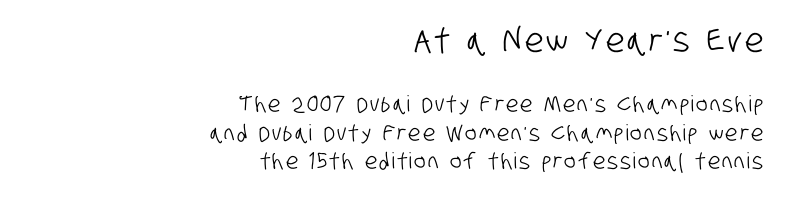
The image shows 33 px condensed sans-serif type; set right-aligned, normal line spacing (1.3x), not underlined; the first (top) block is 1.5x larger; low stroke contrast and a large x-height.
